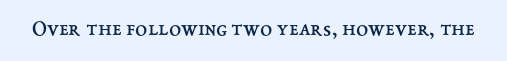
Q: Is the text bold? A: No.
Q: Is the text italic (slanted)? A: No, it is upright.
Q: Is the text underlined? A: No.
Q: Is the spacing between letters normal or unusually wide? A: Normal.
